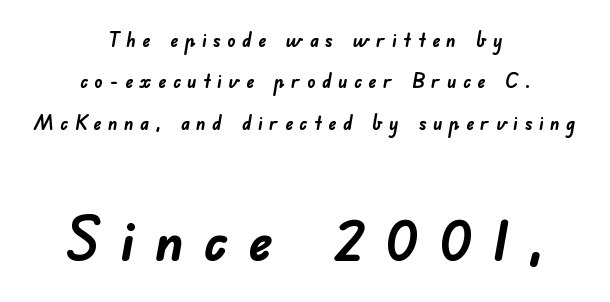
Typographically, this falls in the sans-serif category. Horizontal alignment here is central, giving a formal, balanced look. Vertical spacing — loose. Check the space under the baseline: it is left empty.
